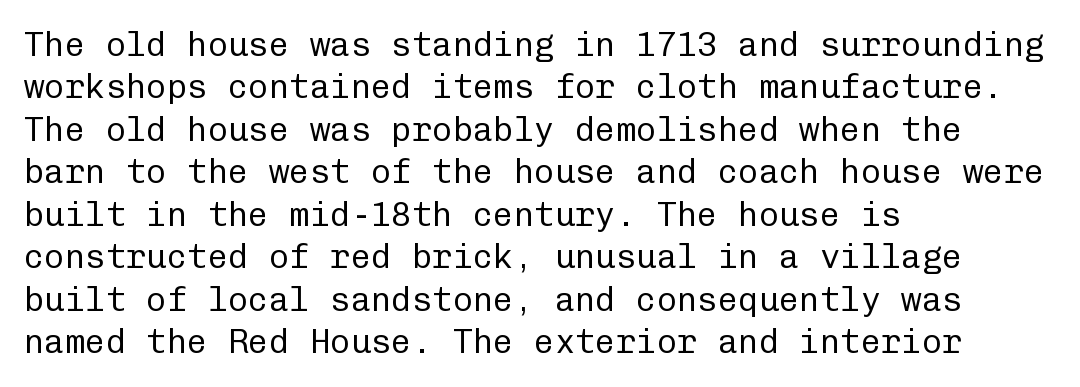
{"serif": "no", "italic": "no", "bold": "no", "weight": "regular", "width": "normal", "stroke_contrast": "low", "x_height": "medium", "monospaced": "yes", "underline": "no", "align": "left", "line_spacing": "normal", "line_spacing_ratio": 1.25, "letter_spacing": "normal", "letter_spacing_em": 0.0, "glyph_px": 34}
